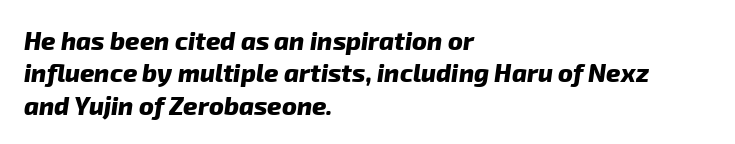
Reading down the column, the eye jumps a familiar distance to each next line. Descenders are the only things crossing below the line. Default kerning and tracking; the words read as compact shapes. Line starts are locked; line ends wander. Does the weight exceed regular? Yes, all the way to bold.
